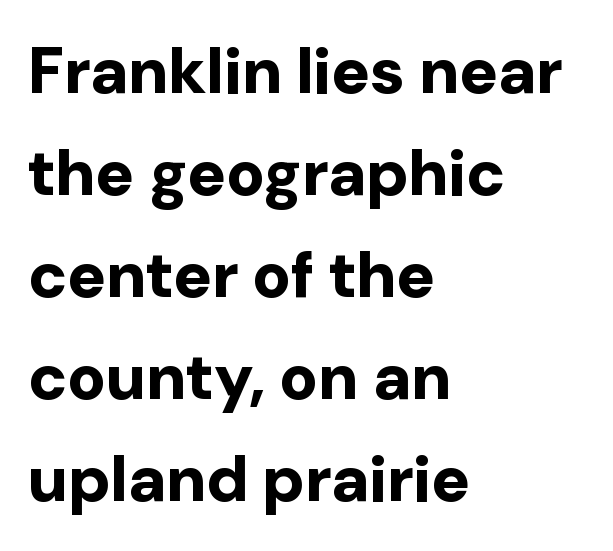
Q: Is the text bold? A: Yes.
Q: Is the text italic (slanted)? A: No, it is upright.
Q: Is the typeface a serif or a sans-serif typeface? A: Sans-serif.
Q: Is the text underlined? A: No.
Q: How is the paragraph aligned? A: Left-aligned.
Q: Is the spacing between letters normal or unusually wide? A: Normal.
Q: Is the spacing between lines tight, normal or loose? A: Normal.
Q: Width (condensed, normal, or wide)? A: Normal.
Q: Stroke contrast? A: Low.
Q: x-height? A: Medium.
Q: Monospaced? A: No.
